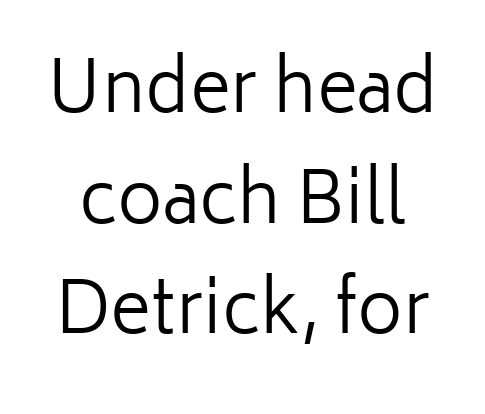
Q: Is the text bold? A: No.
Q: Is the text italic (slanted)? A: No, it is upright.
Q: Is the typeface a serif or a sans-serif typeface? A: Sans-serif.
Q: Is the text underlined? A: No.
Q: Is the spacing between letters normal or unusually wide? A: Normal.
Q: Is the spacing between lines tight, normal or loose? A: Normal.
Q: Width (condensed, normal, or wide)? A: Normal.
Q: Stroke contrast? A: Low.
Q: x-height? A: Medium.
Q: Monospaced? A: No.
